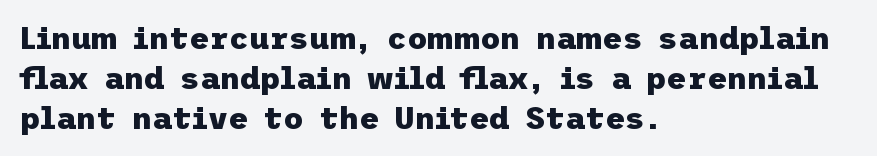
Q: Is the text bold? A: Yes.
Q: Is the text italic (slanted)? A: No, it is upright.
Q: Is the typeface a serif or a sans-serif typeface? A: Sans-serif.
Q: Is the text underlined? A: No.
Q: How is the paragraph aligned? A: Left-aligned.
Q: Is the spacing between letters normal or unusually wide? A: Normal.
Q: Is the spacing between lines tight, normal or loose? A: Normal.
Q: Width (condensed, normal, or wide)? A: Normal.
Q: Stroke contrast? A: Low.
Q: x-height? A: Medium.
